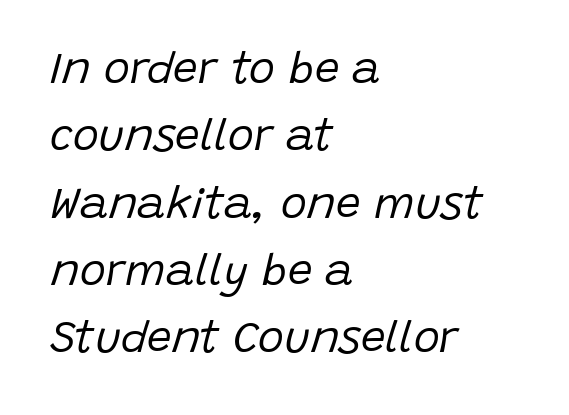
{"italic": "yes", "lean": "right", "slant_degrees": 15, "bold": "no", "weight": "regular", "width": "normal", "stroke_contrast": "low", "x_height": "large", "monospaced": "no", "underline": "no", "align": "left", "line_spacing": "normal", "line_spacing_ratio": 1.53, "letter_spacing": "normal", "letter_spacing_em": 0.0, "glyph_px": 44}
